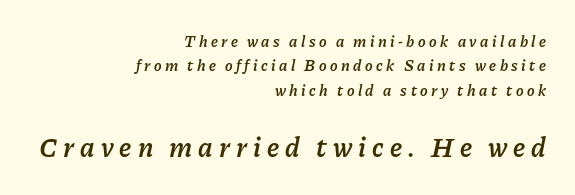
The block sitting lower on the canvas is the one with enlarged characters. A typesetter would call this proportional, since set widths differ per character. Compared with a flush-left layout, this one pins lines to the opposite, right side. What's the leading like? Ordinary, nothing unusual.
